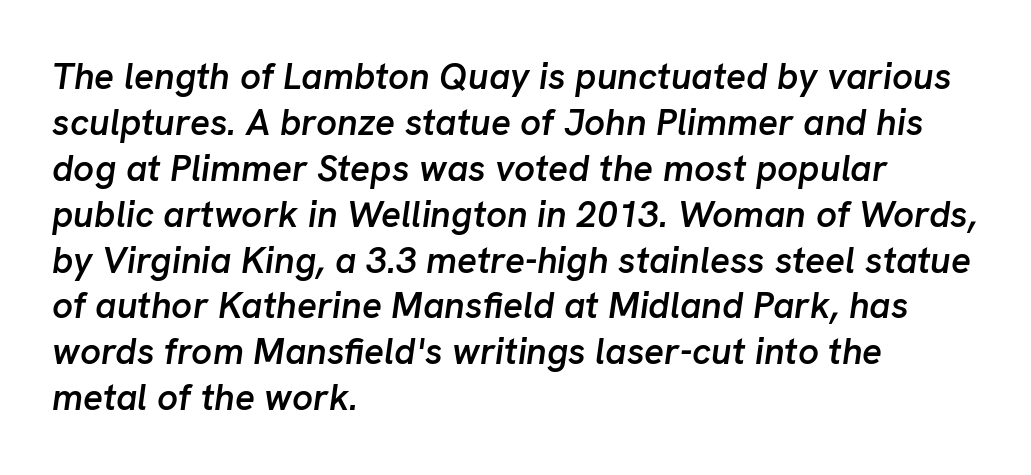
Characters are canted at an angle relative to the baseline's perpendicular. Line starts are locked; line ends wander. Character widths vary here, with narrow letters taking less room than wide ones. The area under the type is left untouched. In terms of letterspacing, this is plain default setting.
